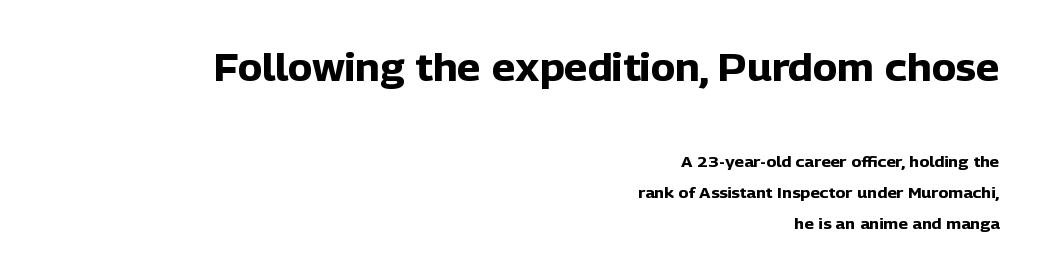
The rendering keeps characters at their native spacing. The designer went with a sans here, leaving each stem footless. Character widths vary here, with narrow letters taking less room than wide ones. The paragraph shown leans on its right margin. Lines of text with bare space underneath. Reading down the column, the eye jumps a long way to each next line.
